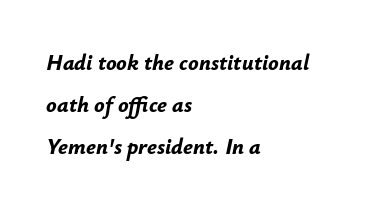
The image shows 22 px bold type, italic (leaning right); set left-aligned, loose line spacing (1.91x), normal letter spacing, not underlined.
